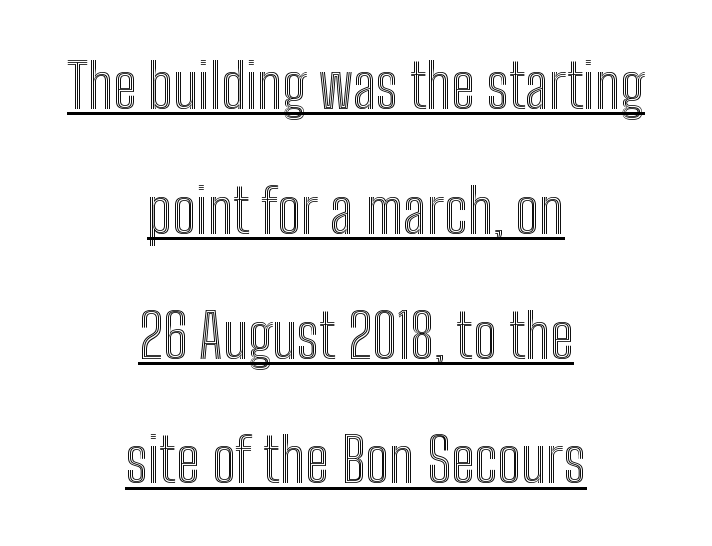
Q: Is the text italic (slanted)? A: No, it is upright.
Q: Is the text underlined? A: Yes.
Q: How is the paragraph aligned? A: Centered.
Q: Is the spacing between letters normal or unusually wide? A: Normal.
Q: Is the spacing between lines tight, normal or loose? A: Loose.
Q: Width (condensed, normal, or wide)? A: Condensed.
Q: x-height? A: Medium.
Q: Monospaced? A: No.
